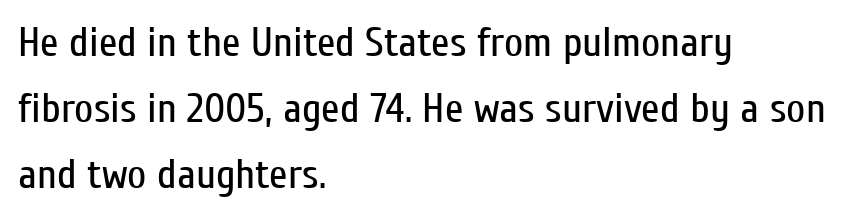
{"serif": "no", "italic": "no", "bold": "no", "weight": "regular", "width": "condensed", "stroke_contrast": "low", "x_height": "medium", "monospaced": "no", "underline": "no", "align": "left", "line_spacing": "normal", "line_spacing_ratio": 1.57, "letter_spacing": "normal", "letter_spacing_em": 0.0, "glyph_px": 42}
